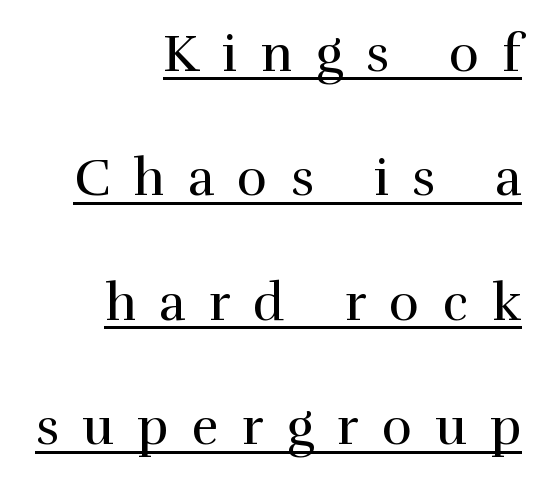
{"serif": "yes", "italic": "no", "bold": "no", "weight": "regular", "width": "normal", "x_height": "medium", "monospaced": "no", "underline": "yes", "align": "right", "line_spacing": "loose", "line_spacing_ratio": 2.44, "letter_spacing": "wide", "letter_spacing_em": 0.46, "glyph_px": 51}
